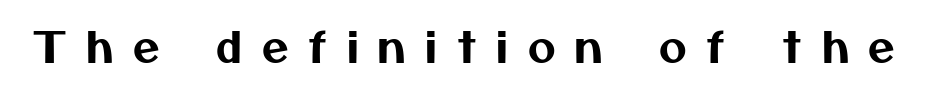
{"serif": "no", "width": "normal", "stroke_contrast": "medium", "x_height": "medium", "monospaced": "no", "underline": "no", "letter_spacing": "wide", "letter_spacing_em": 0.46, "glyph_px": 43}
